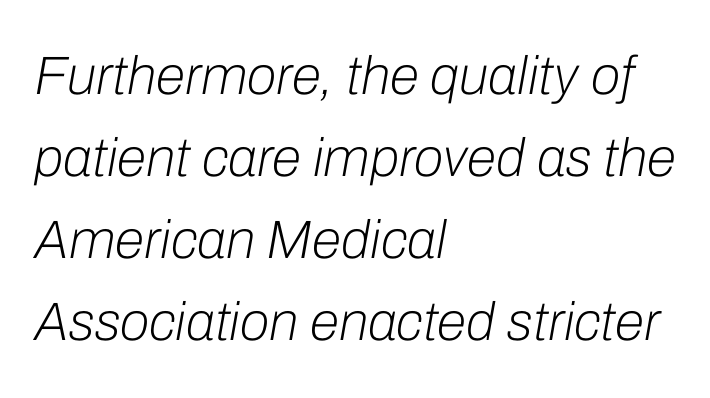
The block of text has a typical density, with ordinary space between rows. Every row of glyphs begins at an identical x-position on the left. You can tell it's italic because the verticals aren't actually vertical. Clear beneath every line of the passage. The letters look calm and open, with moderate or lighter stems. Between one letter and the next there's only the usual sliver of space.
